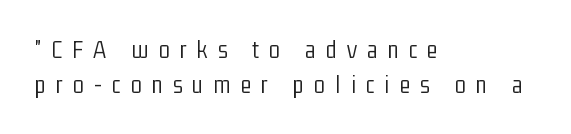
The image shows 25 px text type, upright; set left-aligned, normal line spacing (1.42x), unusually wide letter spacing (+0.41 em), not underlined.
